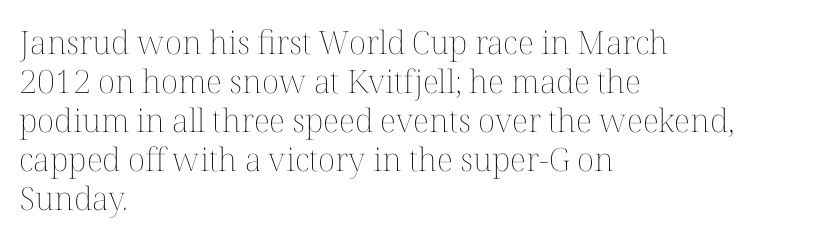
Q: Is the text bold? A: No.
Q: Is the text italic (slanted)? A: No, it is upright.
Q: Is the text underlined? A: No.
Q: How is the paragraph aligned? A: Left-aligned.
Q: Is the spacing between letters normal or unusually wide? A: Normal.
Q: Width (condensed, normal, or wide)? A: Normal.
Q: Stroke contrast? A: Medium.
Q: x-height? A: Medium.
Q: Monospaced? A: No.
